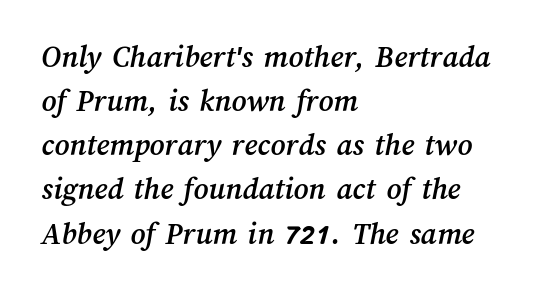
{"width": "normal", "stroke_contrast": "medium", "x_height": "medium", "monospaced": "no", "underline": "no", "align": "left", "line_spacing": "normal", "line_spacing_ratio": 1.38, "letter_spacing": "normal", "letter_spacing_em": 0.0, "glyph_px": 32}
